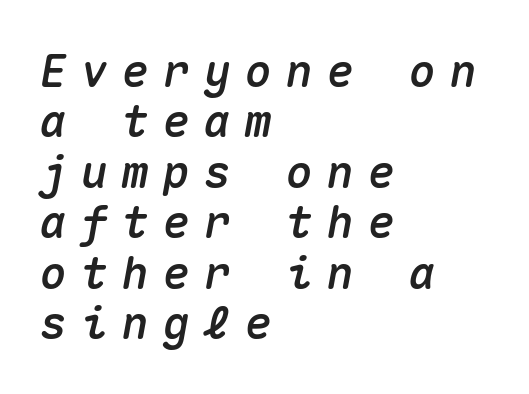
The image shows 45 px text type, italic (leaning right), monospaced; set left-aligned, tight line spacing (1.12x), unusually wide letter spacing (+0.31 em), not underlined; medium stroke contrast and a medium x-height.
